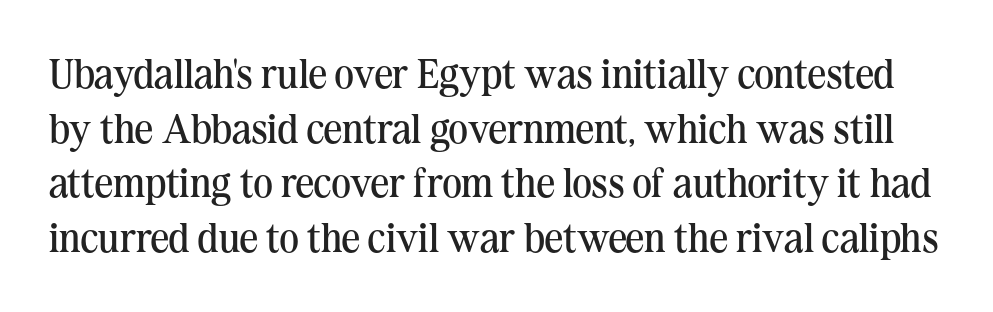
Vertical spacing — default. Anything drawn beneath the words? Only blank space. No extra tracking has been applied to these lines. No chunkiness to these letters — they're not bold. The face used here is proportionally spaced, like ordinary book or web type. A typesetter would mark this as roman, not italic.
